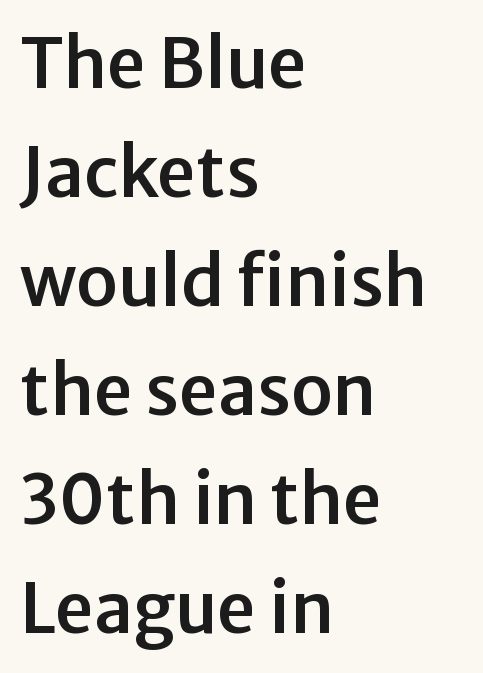
{"serif": "no", "italic": "no", "width": "normal", "stroke_contrast": "low", "x_height": "medium", "monospaced": "no", "underline": "no", "align": "left", "line_spacing": "normal", "line_spacing_ratio": 1.58, "letter_spacing": "normal", "letter_spacing_em": 0.0, "glyph_px": 69}
